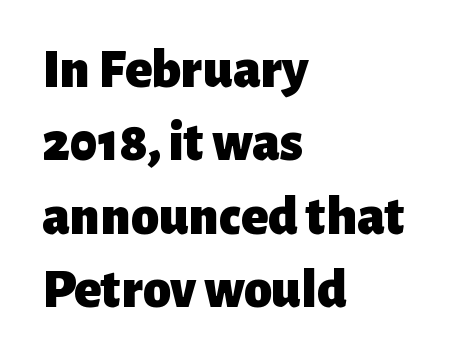
Q: Is the text bold? A: Yes.
Q: Is the text italic (slanted)? A: No, it is upright.
Q: Is the typeface a serif or a sans-serif typeface? A: Sans-serif.
Q: Is the text underlined? A: No.
Q: How is the paragraph aligned? A: Left-aligned.
Q: Is the spacing between letters normal or unusually wide? A: Normal.
Q: Is the spacing between lines tight, normal or loose? A: Normal.
Q: Width (condensed, normal, or wide)? A: Normal.
Q: Stroke contrast? A: Low.
Q: x-height? A: Medium.
Q: Monospaced? A: No.
